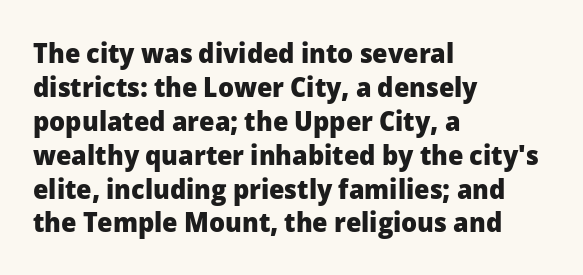
The image shows 28 px heavy sans-serif type, upright; set left-aligned, line spacing 1.21x, normal letter spacing, not underlined; low stroke contrast and a medium x-height.
